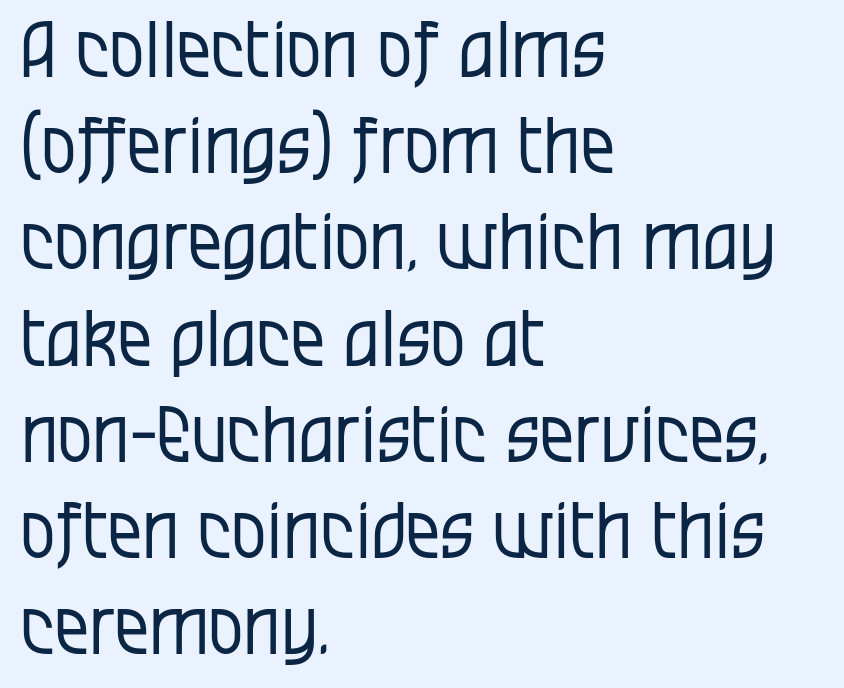
{"serif": "no", "italic": "no", "bold": "no", "weight": "regular", "width": "condensed", "stroke_contrast": "low", "x_height": "large", "monospaced": "no", "underline": "no", "align": "left", "line_spacing": "normal", "line_spacing_ratio": 1.25, "letter_spacing": "normal", "letter_spacing_em": 0.0, "glyph_px": 77}
